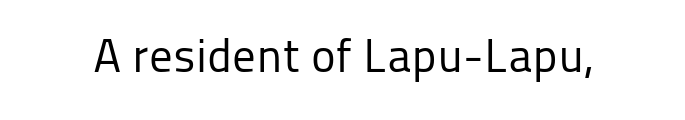
Q: Is the text bold? A: No.
Q: Is the text italic (slanted)? A: No, it is upright.
Q: Is the typeface a serif or a sans-serif typeface? A: Sans-serif.
Q: Is the text underlined? A: No.
Q: Is the spacing between letters normal or unusually wide? A: Normal.
Q: Width (condensed, normal, or wide)? A: Normal.
Q: Stroke contrast? A: Low.
Q: x-height? A: Medium.
Q: Monospaced? A: No.
